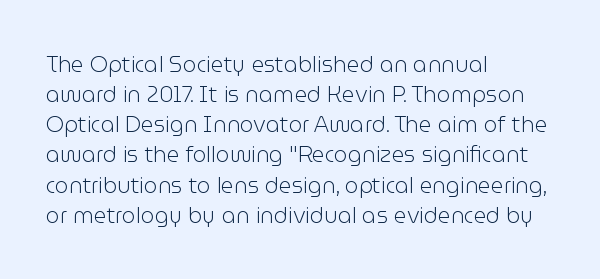
{"italic": "no", "bold": "no", "underline": "no", "align": "left", "line_spacing": "normal", "line_spacing_ratio": 1.37, "letter_spacing": "normal", "letter_spacing_em": 0.0, "glyph_px": 22}
